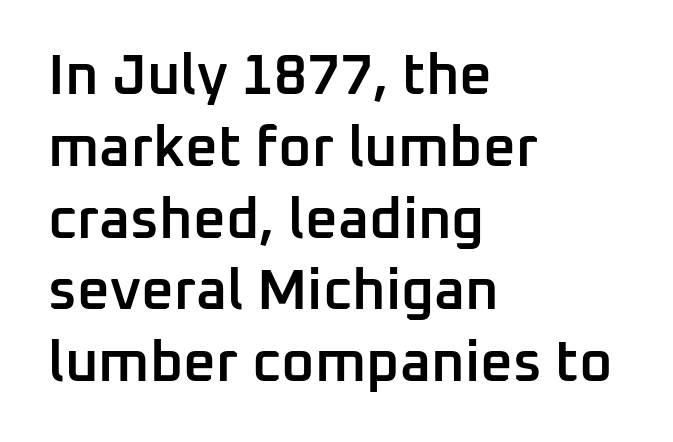
The image shows 57 px semibold sans-serif type, upright; set left-aligned, normal line spacing (1.26x), normal letter spacing, not underlined; low stroke contrast and a medium x-height.
